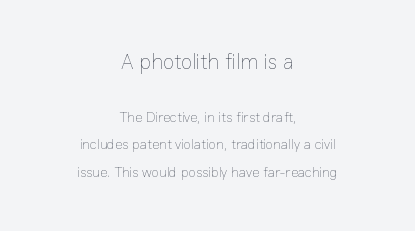
Visually, the top section dominates because its glyphs are scaled up. The baseline area is clear. The rendering positions every line midway between the sides. Summary of vertical rhythm: relaxed, with wide interline spacing.
